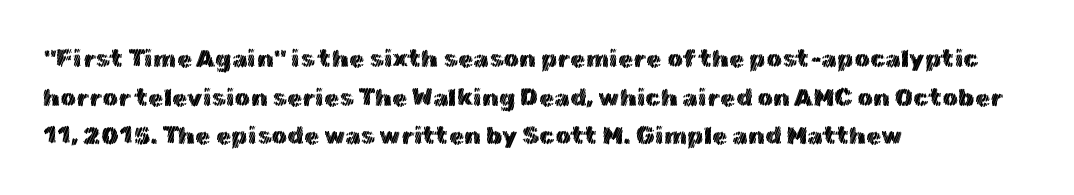
{"italic": "no", "underline": "no", "align": "left", "line_spacing": "normal", "line_spacing_ratio": 1.55, "letter_spacing": "normal", "letter_spacing_em": 0.0, "glyph_px": 25}
